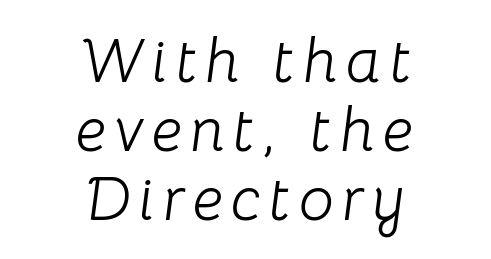
The image shows 62 px light type, italic (leaning right); set centered, tight line spacing (1.11x), not underlined; low stroke contrast and a medium x-height.
